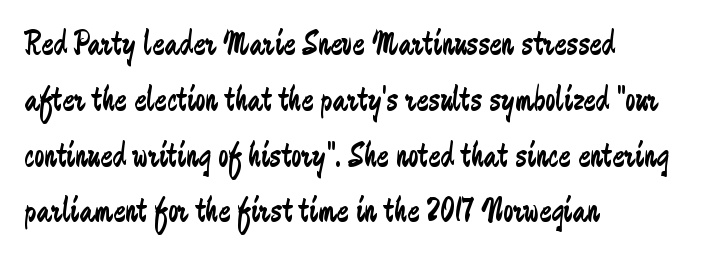
{"serif": "no", "bold": "no", "weight": "regular", "width": "condensed", "stroke_contrast": "low", "x_height": "medium", "monospaced": "no", "underline": "no", "align": "left", "line_spacing": "normal", "line_spacing_ratio": 1.55, "letter_spacing": "normal", "letter_spacing_em": 0.0, "glyph_px": 36}
